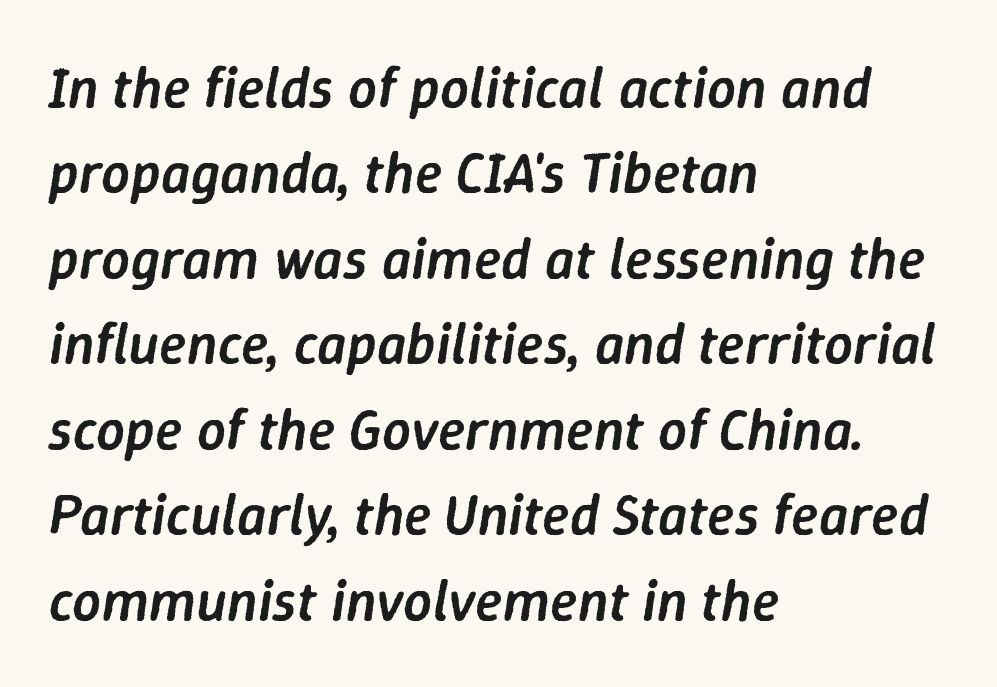
The image shows 57 px semibold type, italic (leaning right); set left-aligned, normal line spacing (1.5x), normal letter spacing, not underlined; low stroke contrast and a medium x-height.
